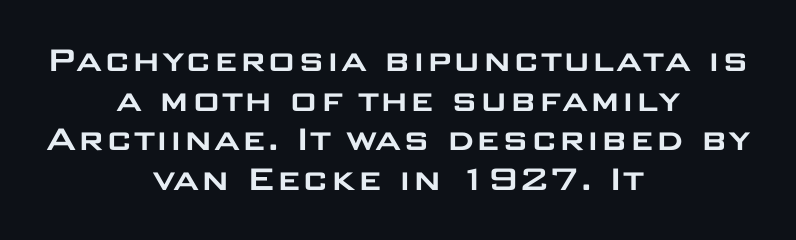
The space between consecutive lines is stingy. Which margin do the lines hug? Neither — every line sits in the middle. This rendering features lettering with no underline. The letters carry no serifs — their stems end cleanly without finishing strokes. Posture: upright roman. Here the glyphs are tracked normally, forming tight word shapes.
